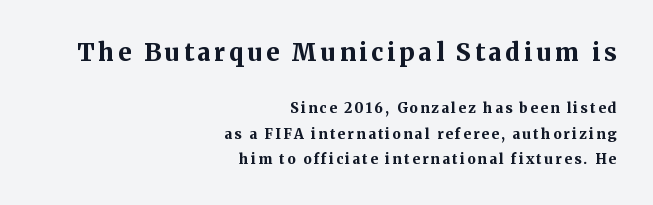
Just letters on the line, the space beneath them empty. These lines stack with their right ends in a neat column. Here the first block reads like a headline and the second like body copy. A roman cut, with each character standing at attention. The strokes are fattened all the way to bold.
